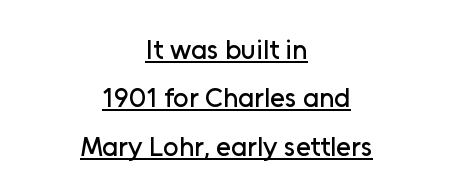
Spacing between characters is what you'd get straight out of the box. Quick note: underline on. The font's upright variant was chosen for this text. Horizontal alignment here is central, giving a formal, balanced look.
